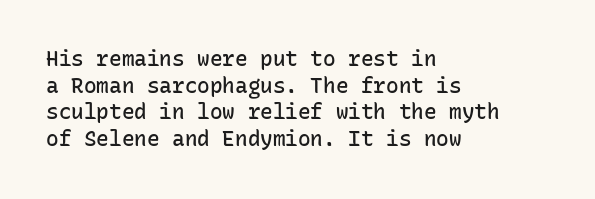
The image shows 21 px text type, upright; set left-aligned, normal line spacing (1.27x), normal letter spacing, not underlined.
